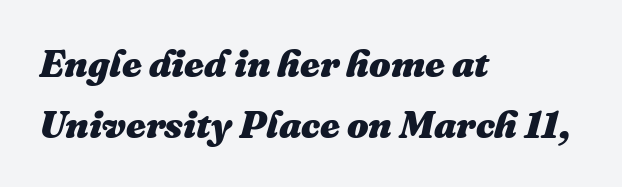
{"italic": "yes", "lean": "right", "slant_degrees": 16, "bold": "yes", "weight": "heavy", "width": "normal", "stroke_contrast": "medium", "x_height": "medium", "monospaced": "no", "underline": "no", "align": "left", "line_spacing": "normal", "line_spacing_ratio": 1.6, "letter_spacing": "normal", "letter_spacing_em": 0.0, "glyph_px": 38}
